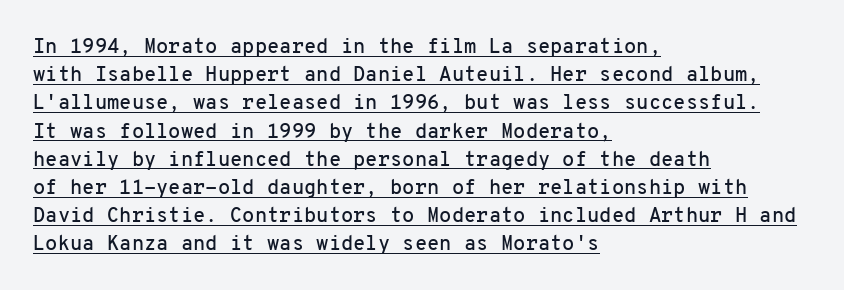
Q: Is the text italic (slanted)? A: No, it is upright.
Q: Is the text underlined? A: Yes.
Q: How is the paragraph aligned? A: Left-aligned.
Q: Is the spacing between letters normal or unusually wide? A: Normal.
Q: Is the spacing between lines tight, normal or loose? A: Normal.
